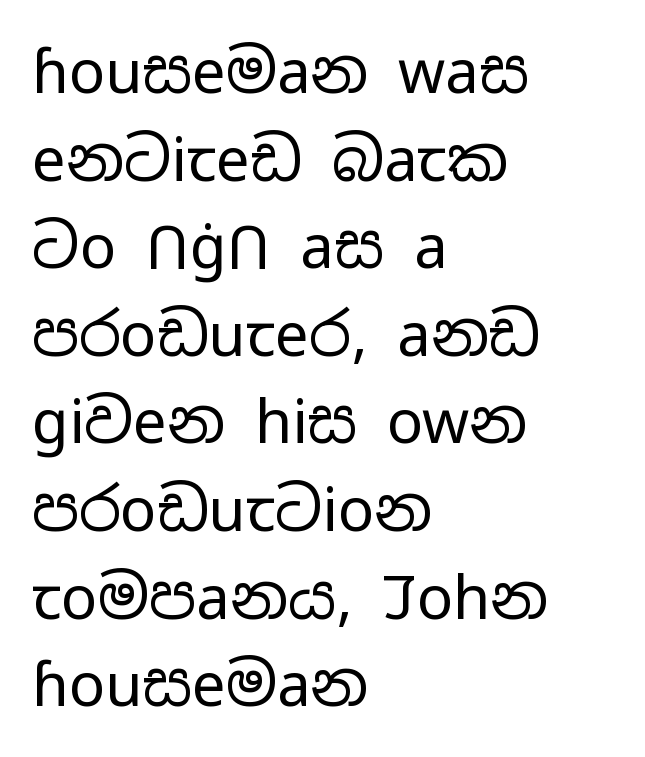
Q: Is the text bold? A: No.
Q: Is the text italic (slanted)? A: No, it is upright.
Q: Is the typeface a serif or a sans-serif typeface? A: Sans-serif.
Q: Is the text underlined? A: No.
Q: How is the paragraph aligned? A: Left-aligned.
Q: Is the spacing between letters normal or unusually wide? A: Normal.
Q: Is the spacing between lines tight, normal or loose? A: Normal.
Q: Width (condensed, normal, or wide)? A: Wide.
Q: Stroke contrast? A: Low.
Q: x-height? A: Medium.
Q: Monospaced? A: No.
